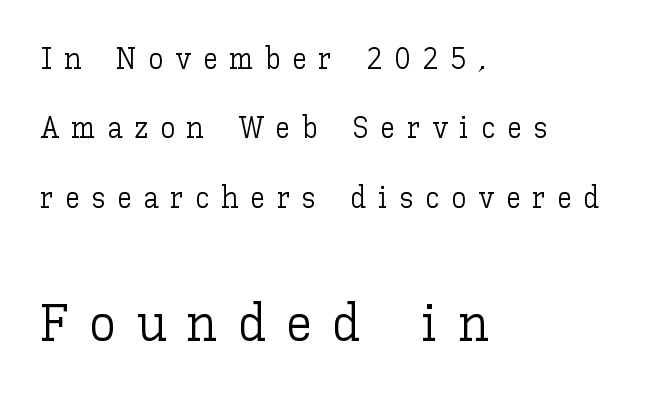
{"italic": "no", "bold": "no", "weight": "light", "width": "normal", "stroke_contrast": "low", "x_height": "medium", "monospaced": "no", "underline": "no", "align": "left", "line_spacing": "loose", "line_spacing_ratio": 2.31, "letter_spacing": "wide", "letter_spacing_em": 0.39, "larger_block": "second", "size_ratio": 1.77, "glyph_px": 53}
